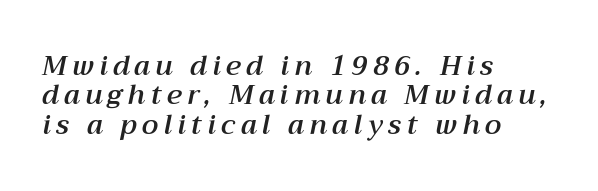
What stands out about the letter spacing? Its width — letters are far apart. The rag falls on the right side of this text block. Words float on clear page, feet unadorned. Slant detected: the letters are inclined. Cramped leading.
